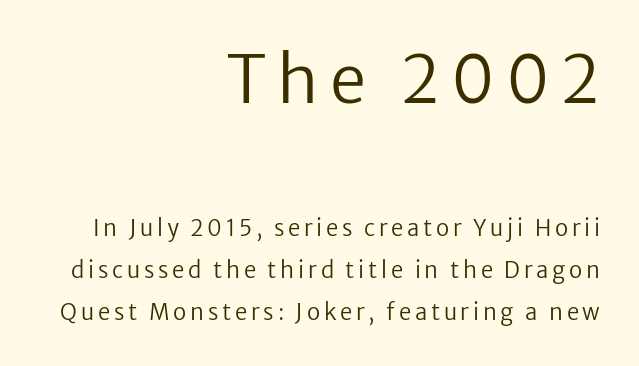
The image shows 65 px regular-weight sans-serif type, upright; set right-aligned, loose line spacing (1.9x), not underlined; the first (top) block is 2.95x larger; low stroke contrast and a medium x-height.
